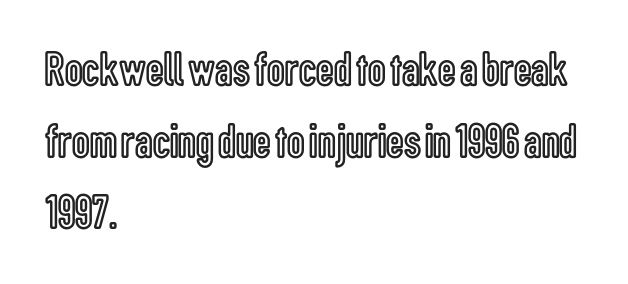
The image shows 49 px condensed type, upright; set left-aligned, normal line spacing (1.46x), normal letter spacing, not underlined; a medium x-height.
